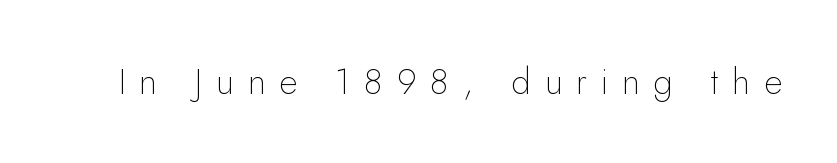
{"serif": "no", "italic": "no", "bold": "no", "weight": "thin", "width": "normal", "stroke_contrast": "low", "x_height": "small", "monospaced": "no", "underline": "no", "letter_spacing": "wide", "letter_spacing_em": 0.38, "glyph_px": 36}
